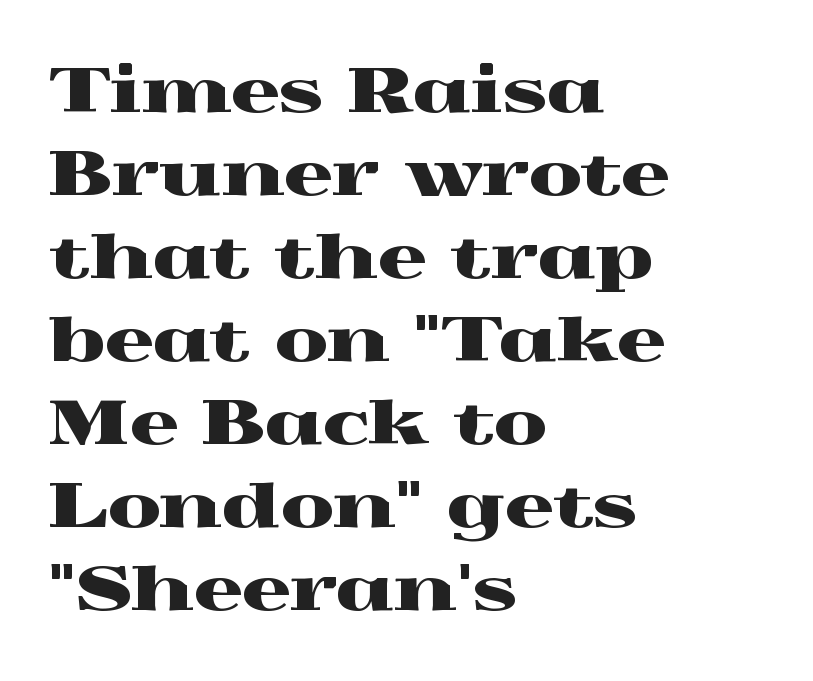
The image shows 61 px wide serif type, upright; set left-aligned, normal line spacing (1.36x), normal letter spacing, not underlined; a medium x-height.
